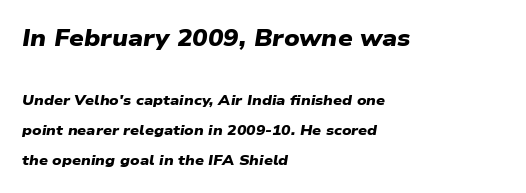
Q: Is the text bold? A: Yes.
Q: Is the text underlined? A: No.
Q: How is the paragraph aligned? A: Left-aligned.
Q: Is the spacing between letters normal or unusually wide? A: Normal.
Q: Is the spacing between lines tight, normal or loose? A: Loose.
Q: Which block of text is set in a larger size, the first (top) or the second (bottom)? A: The first (top) one.
